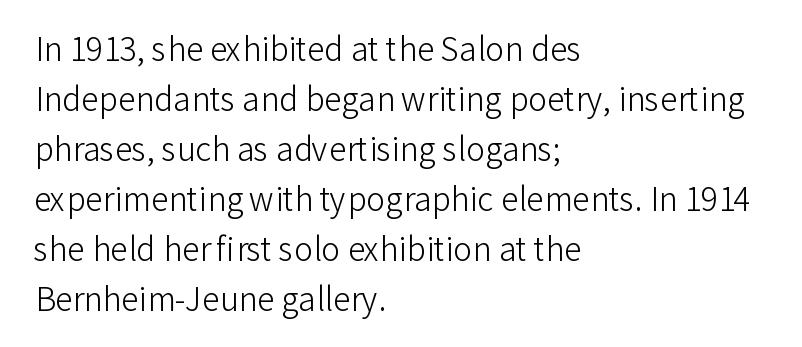
{"serif": "no", "italic": "no", "bold": "no", "weight": "light", "width": "normal", "stroke_contrast": "low", "x_height": "medium", "monospaced": "no", "underline": "no", "align": "left", "line_spacing": "normal", "line_spacing_ratio": 1.56, "letter_spacing": "normal", "letter_spacing_em": 0.0, "glyph_px": 32}
